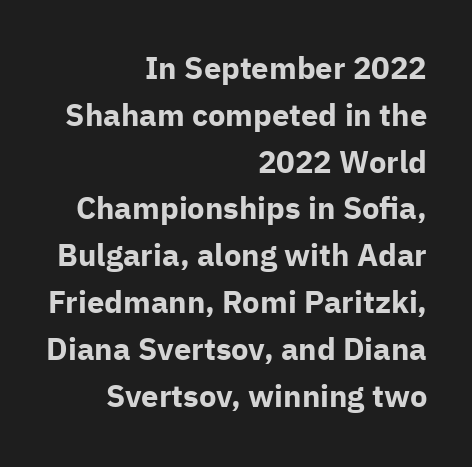
Q: Is the text bold? A: Yes.
Q: Is the text italic (slanted)? A: No, it is upright.
Q: Is the typeface a serif or a sans-serif typeface? A: Sans-serif.
Q: Is the text underlined? A: No.
Q: How is the paragraph aligned? A: Right-aligned.
Q: Is the spacing between letters normal or unusually wide? A: Normal.
Q: Is the spacing between lines tight, normal or loose? A: Normal.
Q: Width (condensed, normal, or wide)? A: Normal.
Q: Stroke contrast? A: Low.
Q: x-height? A: Medium.
Q: Monospaced? A: No.
